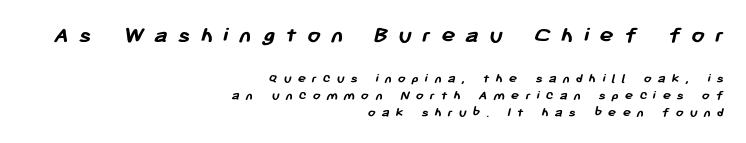
{"bold": "yes", "underline": "no", "align": "right", "line_spacing_ratio": 1.2, "letter_spacing": "wide", "letter_spacing_em": 0.42, "larger_block": "first", "size_ratio": 1.71, "glyph_px": 24}
